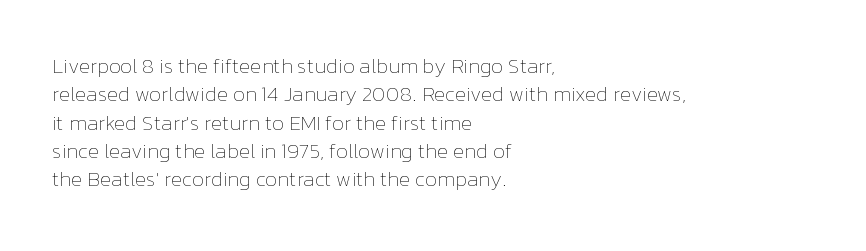
{"italic": "no", "bold": "no", "underline": "no", "align": "left", "line_spacing": "normal", "line_spacing_ratio": 1.35, "letter_spacing": "normal", "letter_spacing_em": 0.0, "glyph_px": 21}
